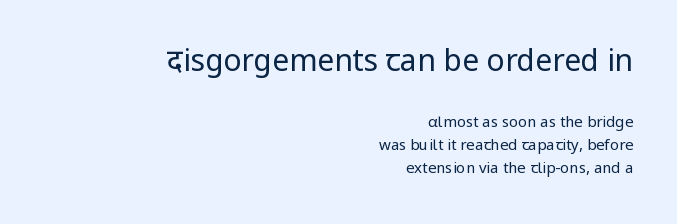
The image shows 30 px regular-weight sans-serif type, upright; set right-aligned, normal line spacing (1.51x), normal letter spacing, not underlined; the first (top) block is 2.0x larger; low stroke contrast and a medium x-height.
